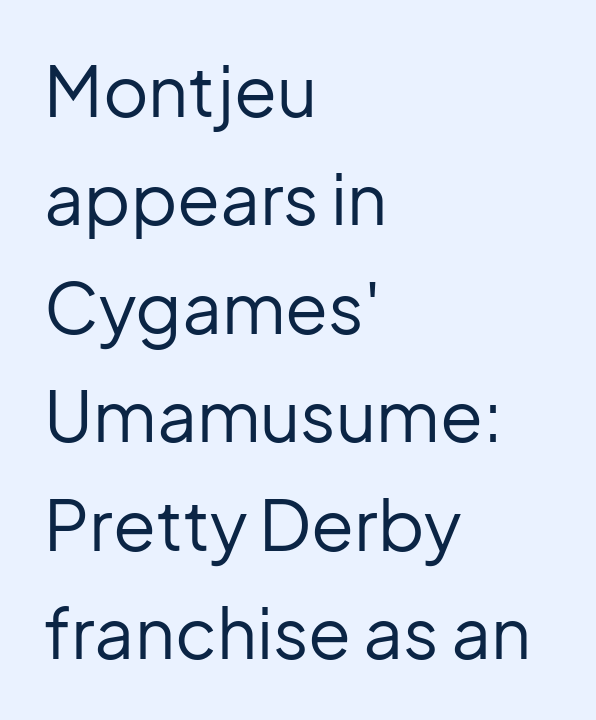
The image shows 70 px regular-weight sans-serif type, upright; set left-aligned, normal line spacing (1.55x), normal letter spacing, not underlined; low stroke contrast and a medium x-height.
